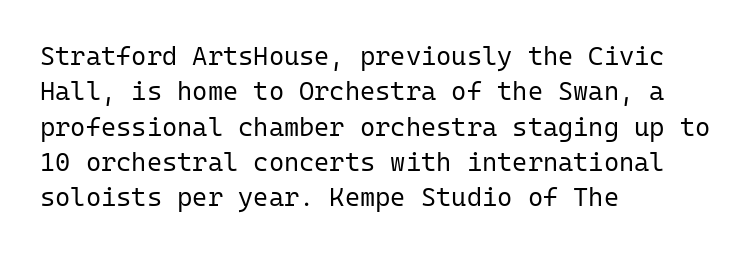
Q: Is the text bold? A: No.
Q: Is the text italic (slanted)? A: No, it is upright.
Q: Is the text underlined? A: No.
Q: How is the paragraph aligned? A: Left-aligned.
Q: Is the spacing between letters normal or unusually wide? A: Normal.
Q: Is the spacing between lines tight, normal or loose? A: Normal.
